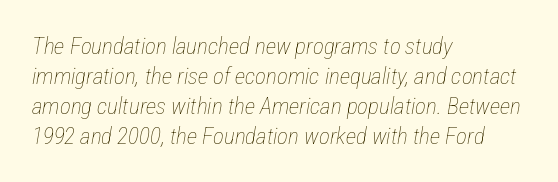
The typesetting does not lean heavy: it is not bold. The string is rendered with underlining switched off. Leading matches the norm, producing a regular column. One-word summary of the alignment: left. Tracking here is standard; glyphs follow each other at the usual distance.
